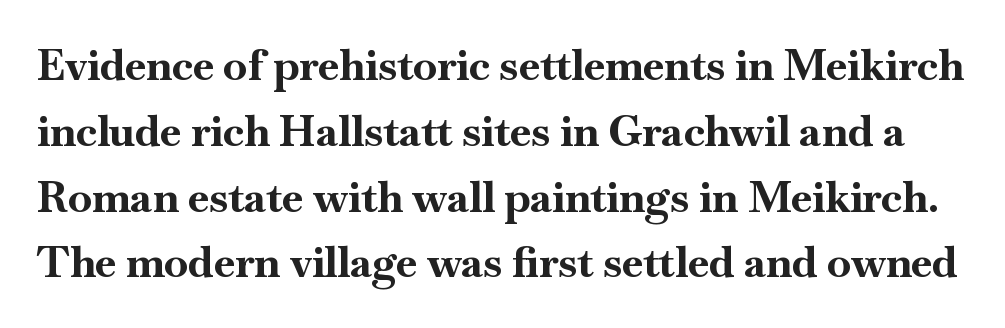
The image shows 43 px bold serif type, upright; set normal line spacing (1.53x), normal letter spacing, not underlined; high stroke contrast and a small x-height.
